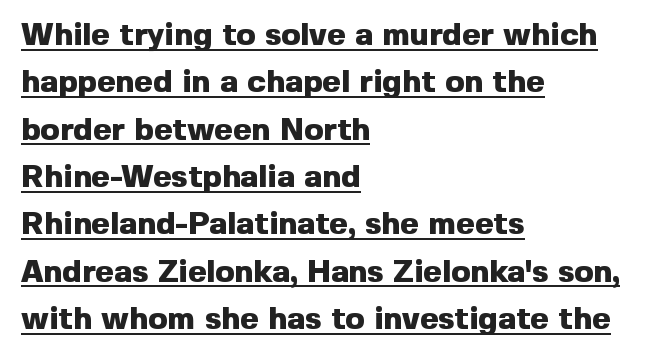
Q: Is the text bold? A: Yes.
Q: Is the text italic (slanted)? A: No, it is upright.
Q: Is the typeface a serif or a sans-serif typeface? A: Sans-serif.
Q: Is the text underlined? A: Yes.
Q: How is the paragraph aligned? A: Left-aligned.
Q: Is the spacing between letters normal or unusually wide? A: Normal.
Q: Is the spacing between lines tight, normal or loose? A: Normal.
Q: Width (condensed, normal, or wide)? A: Normal.
Q: x-height? A: Medium.
Q: Monospaced? A: No.
